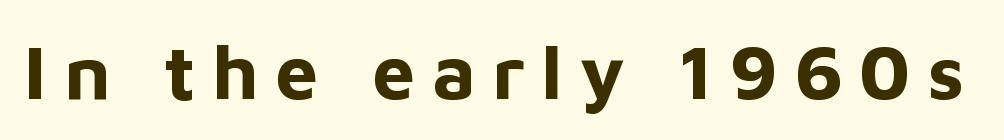
The rendering uses a bold face; every stroke is thick and dark. To sum up the face: it is a sans, with no serifs. Each letter keeps its own natural width here, so spacing adapts to shape. No word sits above an underline. Is there any slant? The stems are plumb. This rendering widens character spacing well past its baseline value.
